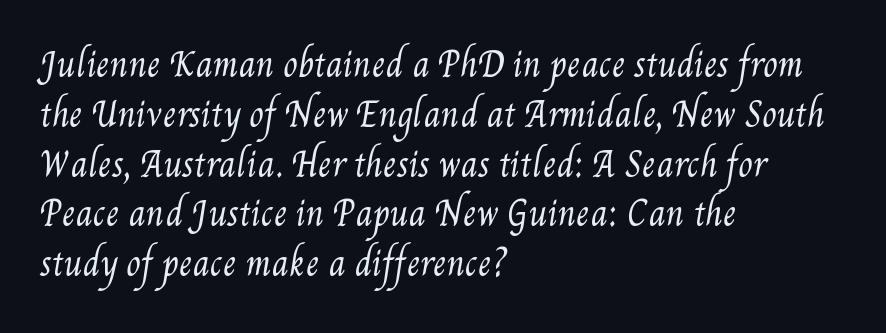
Check the space under the baseline: it is left empty. The strokes are not fattened; the text isn't bold. All the whitespace from short lines collects on the right. Evenly set lines give the paragraph a standard silhouette. Each letter keeps its own natural width here, so spacing adapts to shape.
